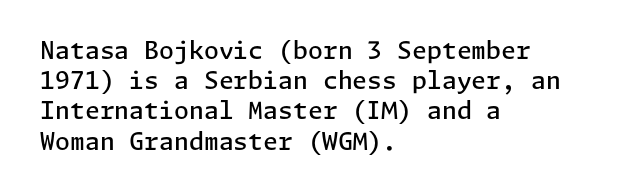
{"italic": "no", "bold": "semi", "underline": "no", "align": "left", "line_spacing": "normal", "line_spacing_ratio": 1.26, "letter_spacing": "normal", "letter_spacing_em": 0.0, "glyph_px": 24}
